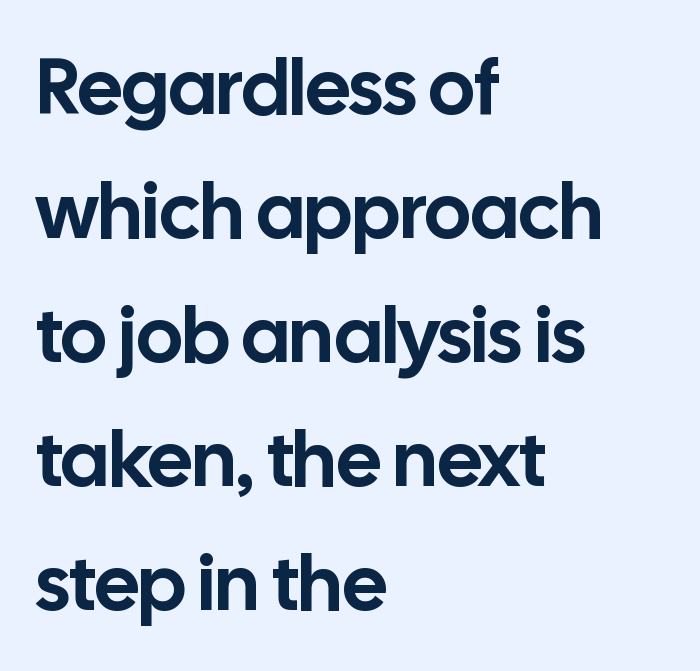
Q: Is the text italic (slanted)? A: No, it is upright.
Q: Is the typeface a serif or a sans-serif typeface? A: Sans-serif.
Q: Is the text underlined? A: No.
Q: How is the paragraph aligned? A: Left-aligned.
Q: Is the spacing between letters normal or unusually wide? A: Normal.
Q: Is the spacing between lines tight, normal or loose? A: Normal.
Q: Width (condensed, normal, or wide)? A: Normal.
Q: Stroke contrast? A: Low.
Q: x-height? A: Medium.
Q: Monospaced? A: No.
